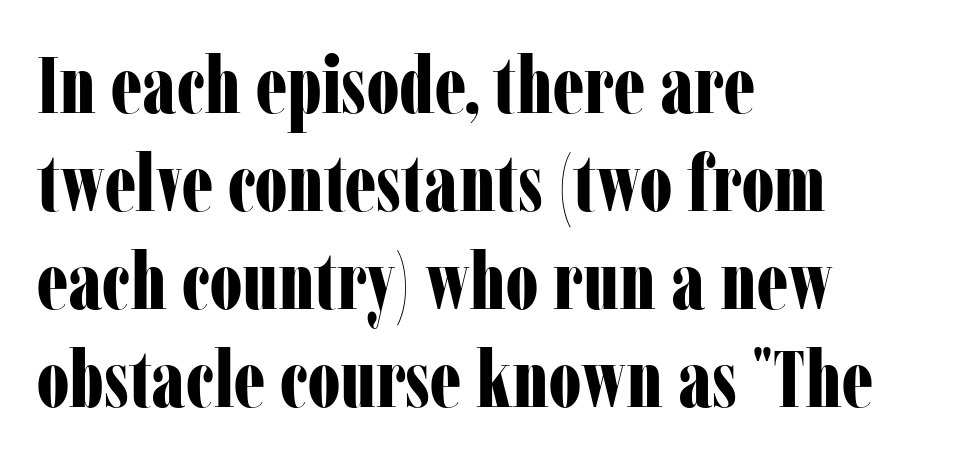
{"serif": "yes", "italic": "no", "bold": "yes", "weight": "bold", "width": "condensed", "stroke_contrast": "low", "x_height": "medium", "monospaced": "no", "underline": "no", "align": "left", "line_spacing_ratio": 1.24, "letter_spacing": "normal", "letter_spacing_em": 0.0, "glyph_px": 79}
